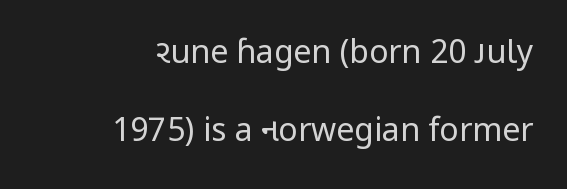
{"serif": "no", "italic": "no", "bold": "no", "weight": "regular", "width": "normal", "stroke_contrast": "low", "x_height": "medium", "monospaced": "no", "underline": "no", "align": "right", "line_spacing": "loose", "line_spacing_ratio": 2.43, "letter_spacing": "normal", "letter_spacing_em": 0.0, "glyph_px": 32}
